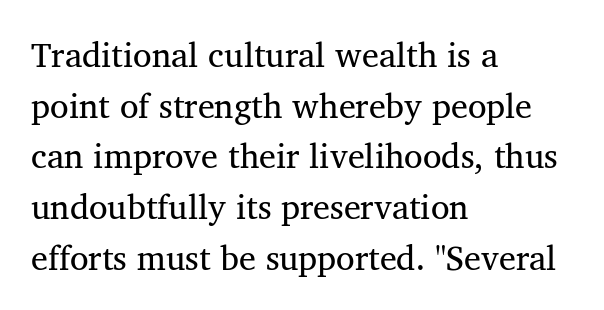
The type sits square on the baseline with zero lean. The strip under each line holds only bare page. The letterforms sit at book weight or below. Is there much room between lines? A standard amount, neither cramped nor airy. Letter spacing: default. Here the designer chose a conventional face with non-uniform glyph widths.
